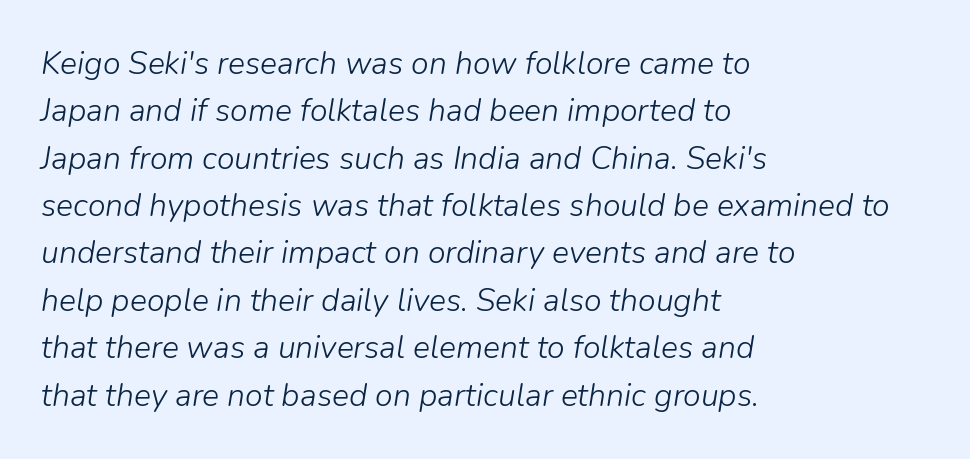
Is the type slanted? Yes — the strokes lean at a clear angle. The passage shown has conventional tracking throughout. Spacing verdict: proportional, widths tailored to each character. This is not heavy type; no bold has been used. Typeset ragged right — the left edge is the straight one.
